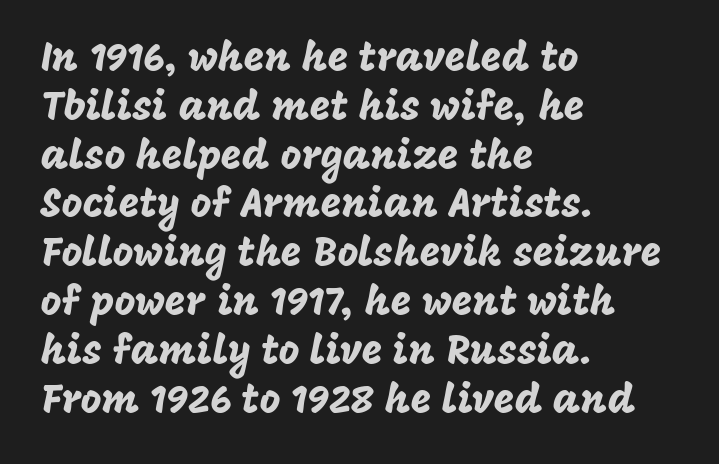
The image shows 40 px sans-serif type; set left-aligned, line spacing 1.22x, normal letter spacing, not underlined; low stroke contrast and a large x-height.
